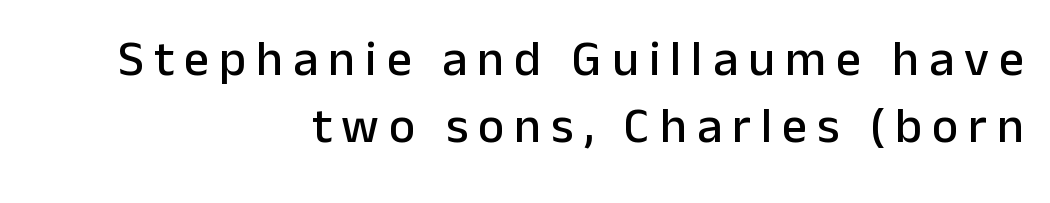
Q: Is the text italic (slanted)? A: No, it is upright.
Q: Is the typeface a serif or a sans-serif typeface? A: Sans-serif.
Q: Is the text underlined? A: No.
Q: How is the paragraph aligned? A: Right-aligned.
Q: Is the spacing between letters normal or unusually wide? A: Unusually wide.
Q: Is the spacing between lines tight, normal or loose? A: Normal.
Q: Width (condensed, normal, or wide)? A: Normal.
Q: Stroke contrast? A: Low.
Q: x-height? A: Medium.
Q: Monospaced? A: No.
